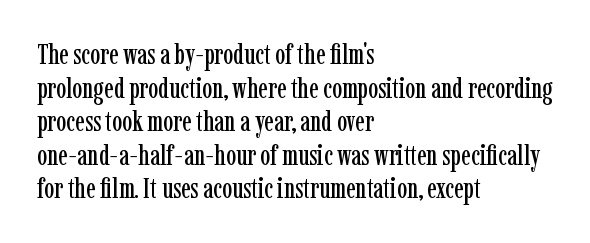
{"serif": "yes", "italic": "no", "width": "condensed", "stroke_contrast": "low", "x_height": "medium", "monospaced": "no", "underline": "no", "align": "left", "line_spacing_ratio": 1.2, "letter_spacing": "normal", "letter_spacing_em": 0.0, "glyph_px": 28}
